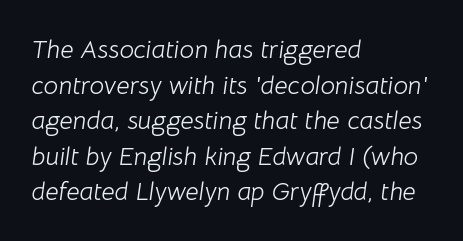
Q: Is the text bold? A: No.
Q: Is the text italic (slanted)? A: Yes, it leans right by about 8 degrees.
Q: Is the text underlined? A: No.
Q: How is the paragraph aligned? A: Left-aligned.
Q: Is the spacing between letters normal or unusually wide? A: Normal.
Q: Is the spacing between lines tight, normal or loose? A: Normal.
